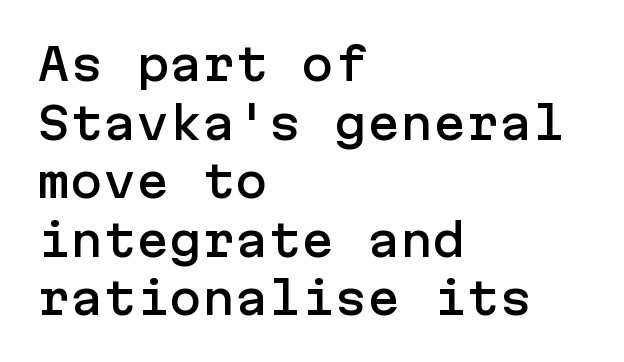
The image shows 44 px sans-serif type, upright; set left-aligned, normal line spacing (1.33x), normal letter spacing, not underlined; low stroke contrast and a medium x-height.
